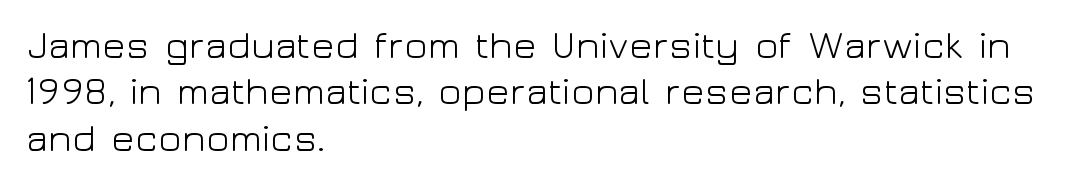
The image shows 38 px light, wide sans-serif type, upright; set left-aligned, line spacing 1.22x, normal letter spacing, not underlined; low stroke contrast and a medium x-height.
